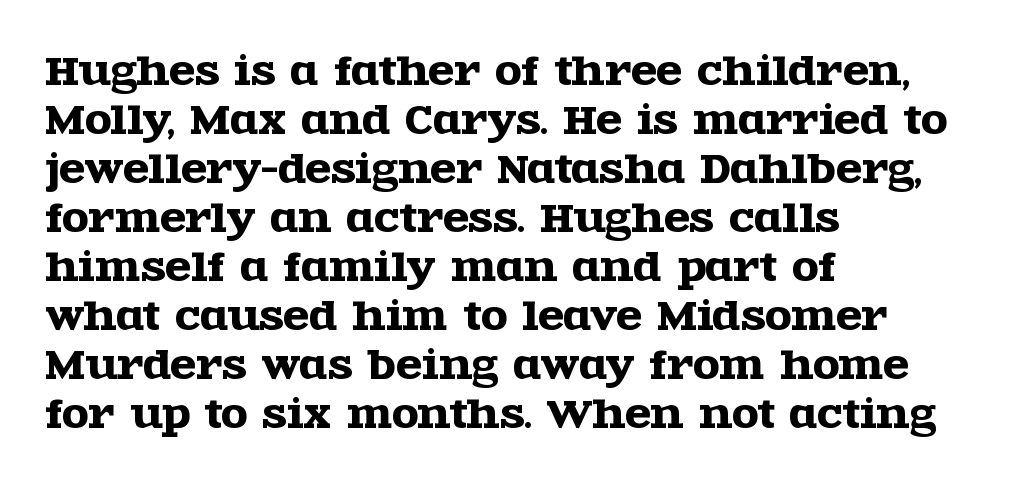
{"serif": "yes", "italic": "no", "width": "wide", "x_height": "large", "monospaced": "no", "underline": "no", "align": "left", "line_spacing": "normal", "line_spacing_ratio": 1.29, "letter_spacing": "normal", "letter_spacing_em": 0.0, "glyph_px": 38}
